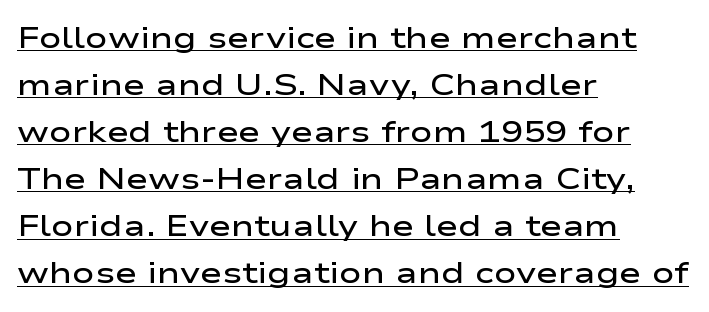
The rendering keeps characters at their native spacing. Compared with undecorated copy, this sample adds a rule below the words. A normal amount of white space separates one row of letters from the next. Each letter keeps its own natural width here, so spacing adapts to shape. The glyphs have the mass of a demibold cut, below bold. The ragged edge is on the right, which tells us the setting is flush left.
